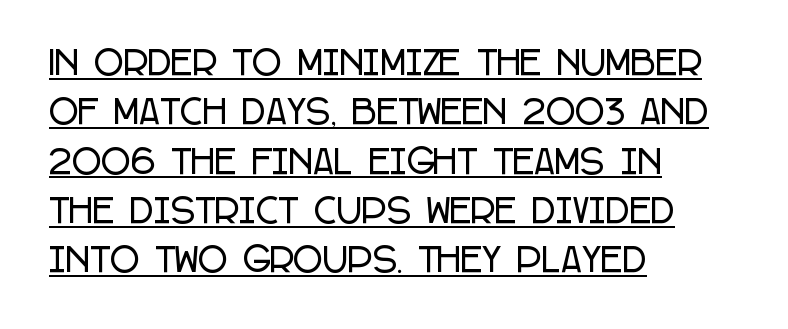
The image shows 32 px condensed sans-serif type, upright; set left-aligned, normal line spacing (1.54x), normal letter spacing, underlined; low stroke contrast and a large x-height.
